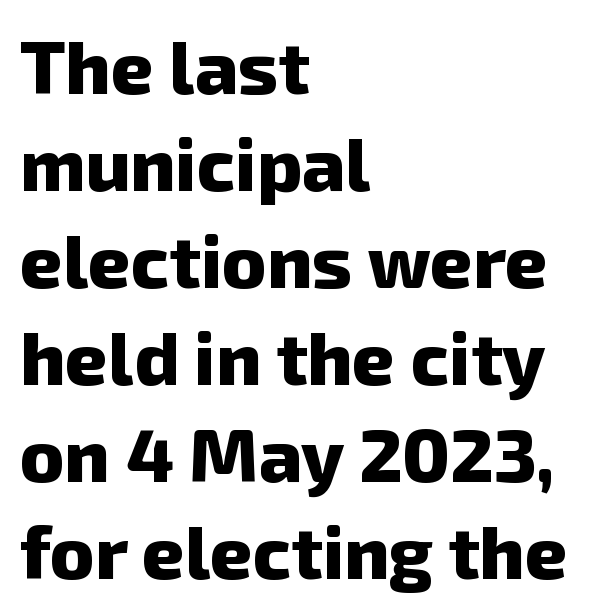
The image shows 74 px heavy sans-serif type; set left-aligned, normal line spacing (1.31x), normal letter spacing, not underlined; low stroke contrast and a medium x-height.
